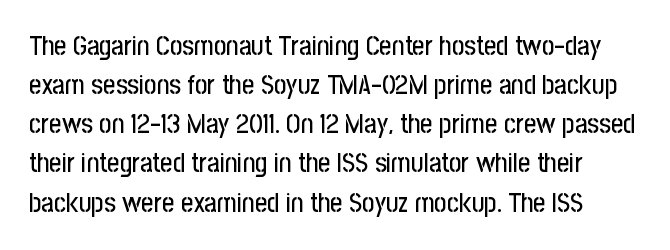
Q: Is the text italic (slanted)? A: No, it is upright.
Q: Is the text underlined? A: No.
Q: Is the spacing between letters normal or unusually wide? A: Normal.
Q: Is the spacing between lines tight, normal or loose? A: Normal.
